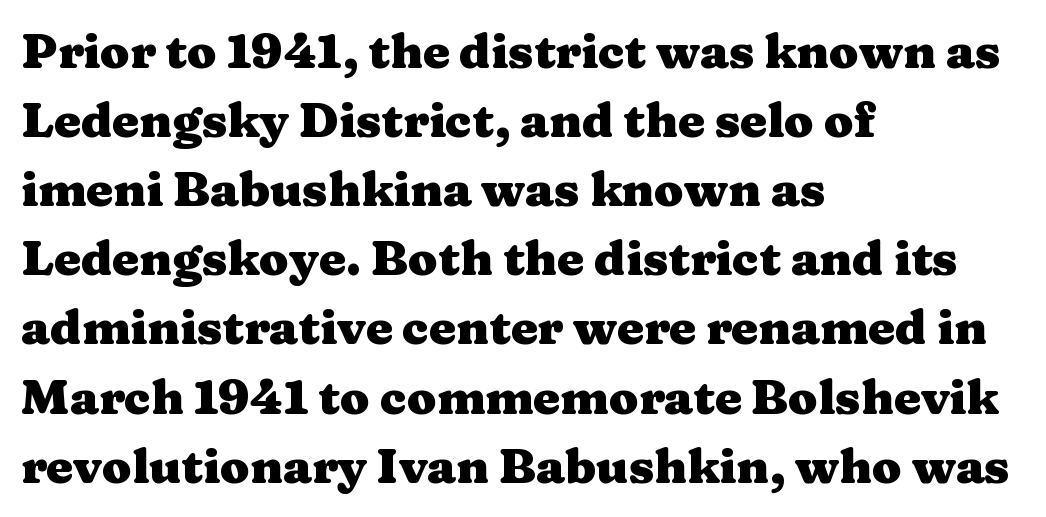
This rendering employs a face with finishing strokes, i.e., a serif. Compared with a centered layout, this one pins lines to the left instead. Characters remain perfectly vertical along every line. Anything drawn beneath the words? Only blank space.
